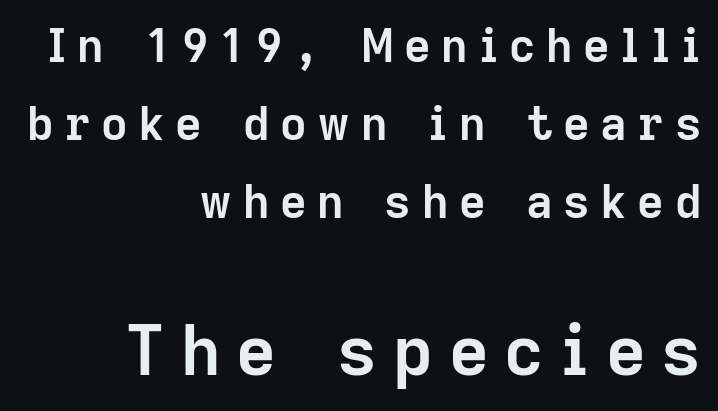
The image shows 69 px semibold sans-serif type, upright; set right-aligned, normal line spacing (1.7x), unusually wide letter spacing (+0.23 em), not underlined; the second (bottom) block is 1.5x larger; low stroke contrast and a medium x-height.
